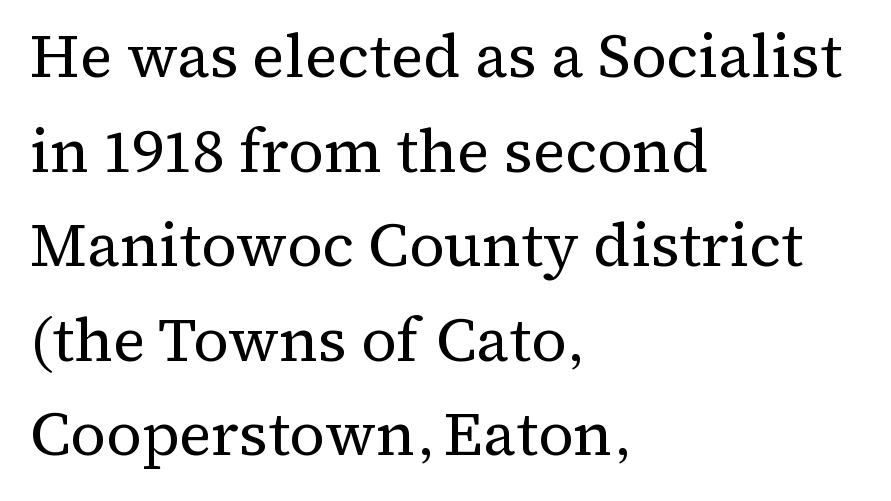
{"serif": "yes", "italic": "no", "bold": "no", "weight": "regular", "width": "normal", "stroke_contrast": "medium", "x_height": "medium", "monospaced": "no", "underline": "no", "align": "left", "line_spacing": "normal", "line_spacing_ratio": 1.55, "letter_spacing": "normal", "letter_spacing_em": 0.0, "glyph_px": 61}
